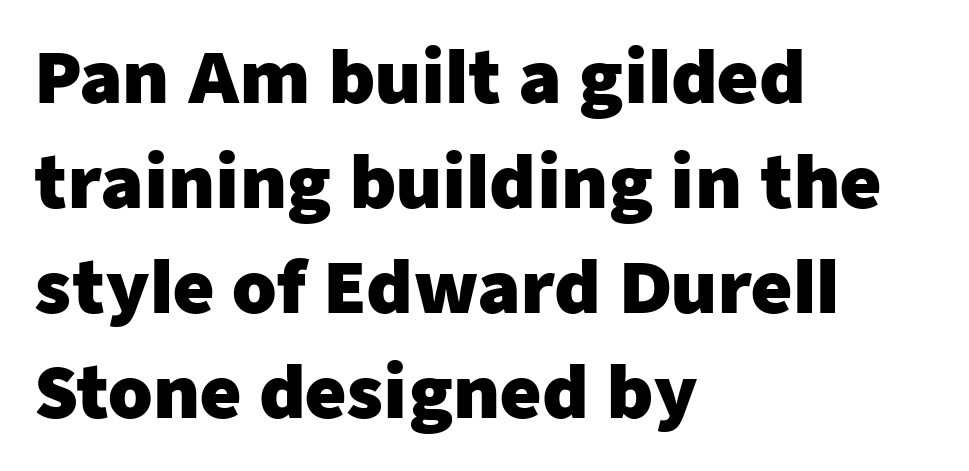
These lines sit exactly where default settings would place them. Grotesque or geometric, the face here clearly has no serifs. Is this a fixed-width face? No — the glyphs have proportional, varying widths. Is there any slant? The stems are plumb. The face used here has the dense, thick strokes of a bold. The passage shown is not underscored anywhere.
